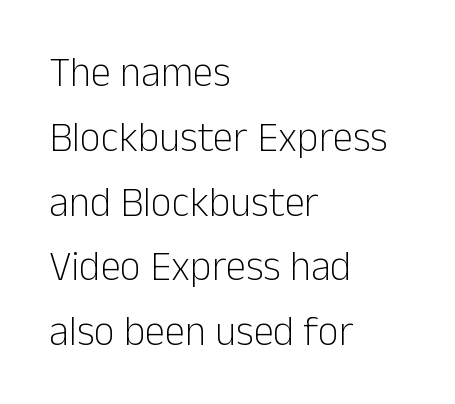
Q: Is the text bold? A: No.
Q: Is the text italic (slanted)? A: No, it is upright.
Q: Is the typeface a serif or a sans-serif typeface? A: Sans-serif.
Q: Is the text underlined? A: No.
Q: How is the paragraph aligned? A: Left-aligned.
Q: Is the spacing between letters normal or unusually wide? A: Normal.
Q: Is the spacing between lines tight, normal or loose? A: Normal.
Q: Width (condensed, normal, or wide)? A: Normal.
Q: Stroke contrast? A: Low.
Q: x-height? A: Medium.
Q: Monospaced? A: No.
